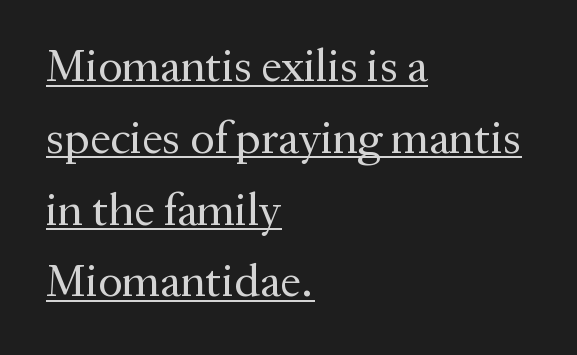
{"serif": "yes", "italic": "no", "bold": "no", "weight": "regular", "width": "normal", "stroke_contrast": "medium", "x_height": "medium", "monospaced": "no", "underline": "yes", "align": "left", "line_spacing": "normal", "line_spacing_ratio": 1.56, "letter_spacing": "normal", "letter_spacing_em": 0.0, "glyph_px": 46}
